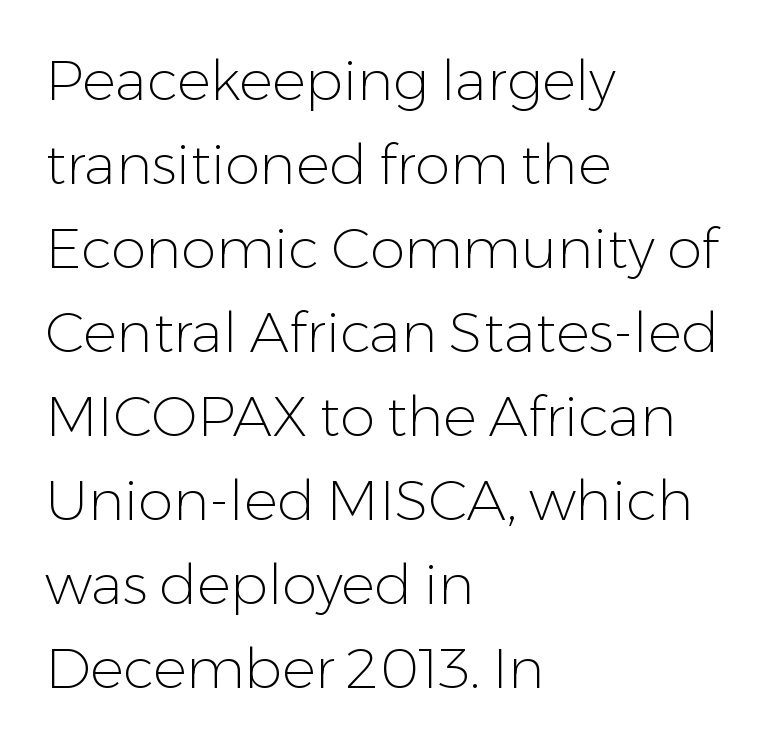
The rendering uses natural spacing where letterforms have individual widths. The foot of each line stays bare and open. The block of text has a typical density, with ordinary space between rows. Inter-character spacing is left at the font's built-in metrics. Typographically, this falls in the sans-serif category. No chunkiness to these letters — they're not bold.
